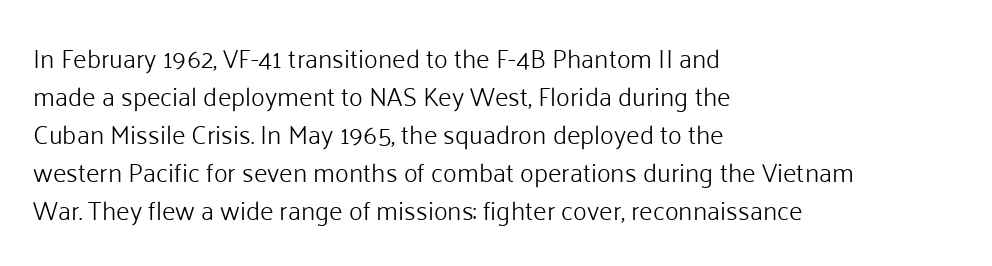
Q: Is the text bold? A: No.
Q: Is the text italic (slanted)? A: No, it is upright.
Q: Is the text underlined? A: No.
Q: How is the paragraph aligned? A: Left-aligned.
Q: Is the spacing between letters normal or unusually wide? A: Normal.
Q: Is the spacing between lines tight, normal or loose? A: Normal.
